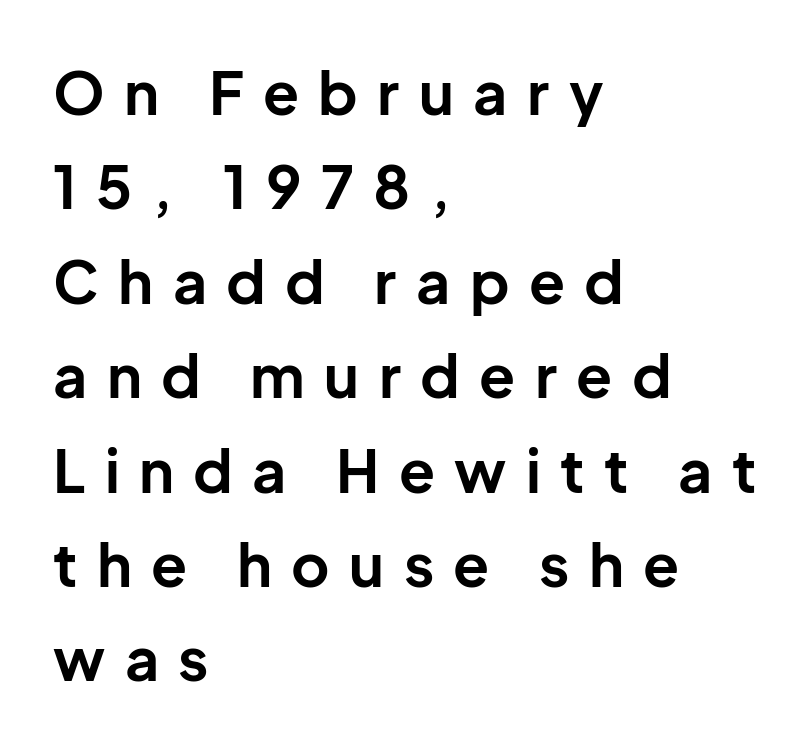
{"serif": "no", "italic": "no", "bold": "yes", "weight": "bold", "width": "normal", "stroke_contrast": "low", "x_height": "medium", "monospaced": "no", "underline": "no", "align": "left", "line_spacing": "normal", "line_spacing_ratio": 1.6, "letter_spacing": "wide", "letter_spacing_em": 0.33, "glyph_px": 59}
